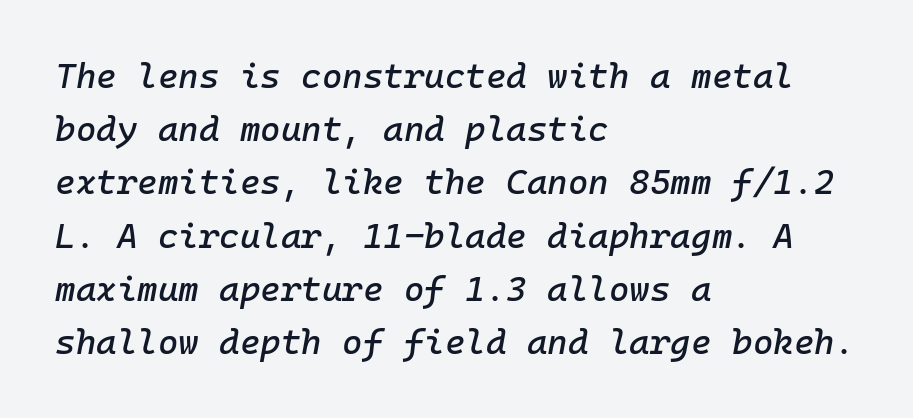
The gap between lines stays unmarked. Interline gaps are of average width in this sample. The passage shown is typed in a monospace face where columns stay perfectly aligned. Style check: oblique. Which margin do the lines hug? The left one — the right edge is uneven.
